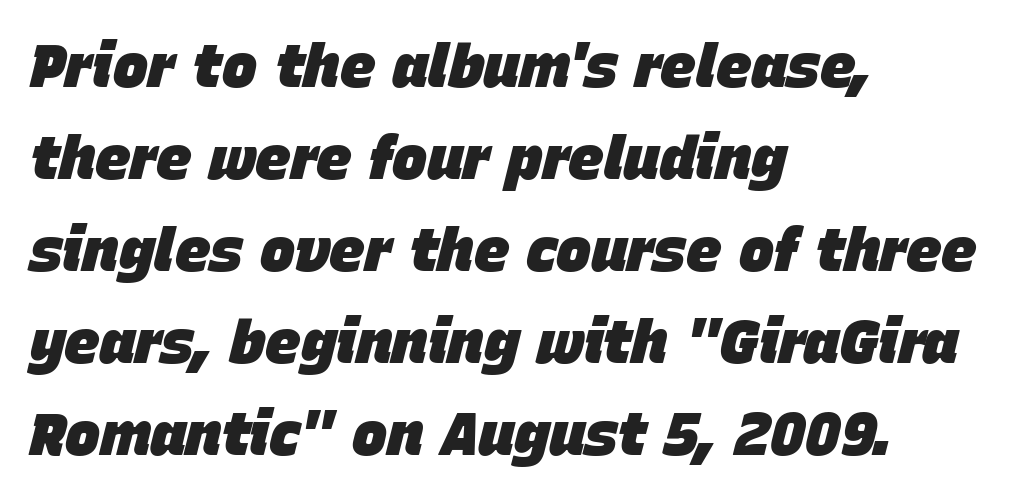
Q: Is the text bold? A: Yes.
Q: Is the text italic (slanted)? A: Yes, it leans right by about 15 degrees.
Q: Is the text underlined? A: No.
Q: How is the paragraph aligned? A: Left-aligned.
Q: Is the spacing between letters normal or unusually wide? A: Normal.
Q: Is the spacing between lines tight, normal or loose? A: Normal.
Q: Width (condensed, normal, or wide)? A: Normal.
Q: Stroke contrast? A: Low.
Q: x-height? A: Large.
Q: Monospaced? A: No.
